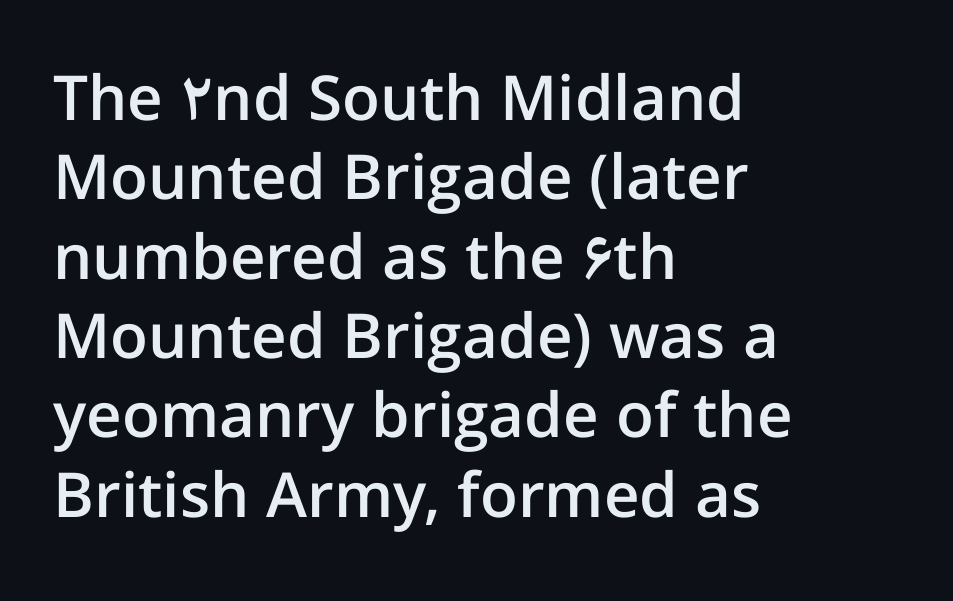
Q: Is the text bold? A: Semi-bold.
Q: Is the text italic (slanted)? A: No, it is upright.
Q: Is the typeface a serif or a sans-serif typeface? A: Sans-serif.
Q: Is the text underlined? A: No.
Q: How is the paragraph aligned? A: Left-aligned.
Q: Is the spacing between letters normal or unusually wide? A: Normal.
Q: Is the spacing between lines tight, normal or loose? A: Normal.
Q: Width (condensed, normal, or wide)? A: Normal.
Q: Stroke contrast? A: Low.
Q: x-height? A: Medium.
Q: Monospaced? A: No.
